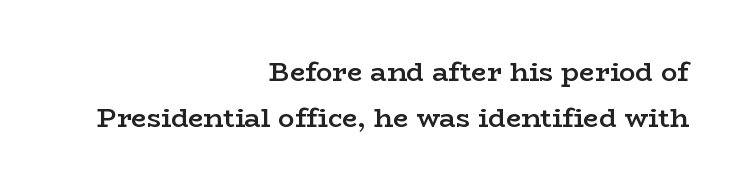
Q: Is the text bold? A: Semi-bold.
Q: Is the text italic (slanted)? A: No, it is upright.
Q: Is the text underlined? A: No.
Q: How is the paragraph aligned? A: Right-aligned.
Q: Is the spacing between letters normal or unusually wide? A: Normal.
